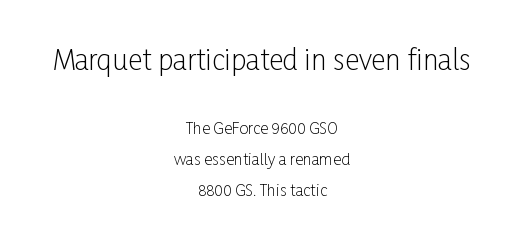
Q: Is the text bold? A: No.
Q: Is the text italic (slanted)? A: No, it is upright.
Q: Is the typeface a serif or a sans-serif typeface? A: Sans-serif.
Q: Is the text underlined? A: No.
Q: How is the paragraph aligned? A: Centered.
Q: Is the spacing between letters normal or unusually wide? A: Normal.
Q: Is the spacing between lines tight, normal or loose? A: Loose.
Q: Which block of text is set in a larger size, the first (top) or the second (bottom)? A: The first (top) one.
Q: Width (condensed, normal, or wide)? A: Condensed.
Q: Stroke contrast? A: Low.
Q: x-height? A: Medium.
Q: Monospaced? A: No.
